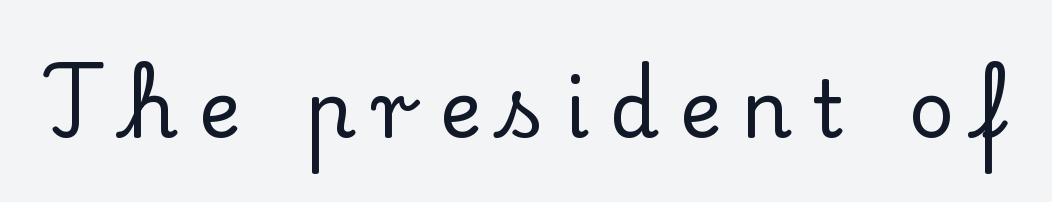
The image shows 79 px serif type, upright; set unusually wide letter spacing (+0.26 em), not underlined; low stroke contrast and a small x-height.
